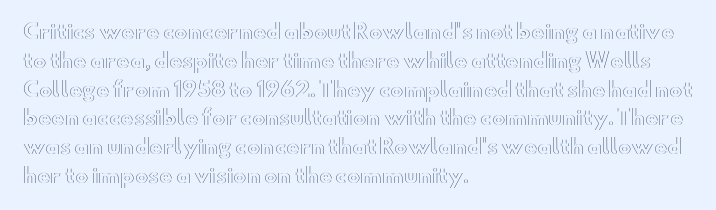
{"italic": "no", "underline": "no", "align": "left", "line_spacing": "normal", "line_spacing_ratio": 1.44, "letter_spacing": "normal", "letter_spacing_em": 0.0, "glyph_px": 20}
